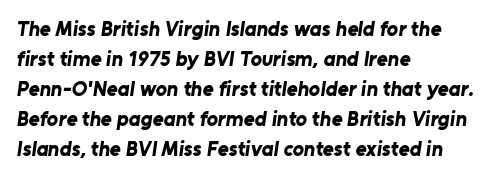
Q: Is the text bold? A: Yes.
Q: Is the text underlined? A: No.
Q: How is the paragraph aligned? A: Left-aligned.
Q: Is the spacing between letters normal or unusually wide? A: Normal.
Q: Is the spacing between lines tight, normal or loose? A: Normal.
